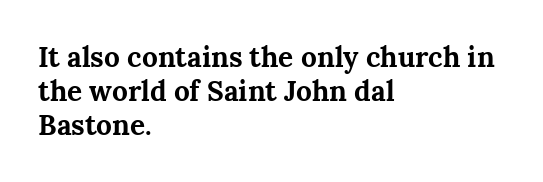
{"serif": "yes", "italic": "no", "bold": "yes", "weight": "bold", "width": "normal", "stroke_contrast": "medium", "x_height": "medium", "monospaced": "no", "underline": "no", "align": "left", "line_spacing_ratio": 1.22, "letter_spacing": "normal", "letter_spacing_em": 0.0, "glyph_px": 28}
